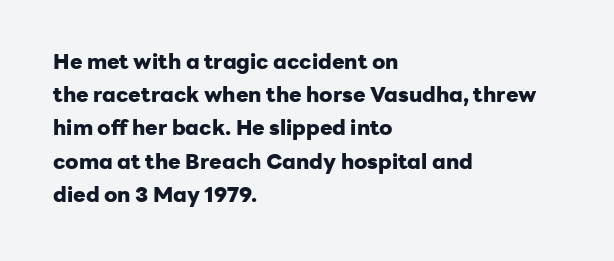
The image shows 21 px bold type, upright; set left-aligned, normal line spacing (1.58x), normal letter spacing, not underlined.
